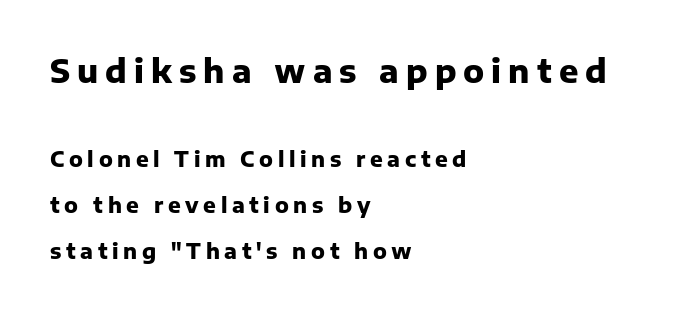
The image shows 32 px heavy sans-serif type, upright; set left-aligned, loose line spacing (2.18x), unusually wide letter spacing (+0.22 em), not underlined; the first (top) block is 1.52x larger; low stroke contrast and a medium x-height.
